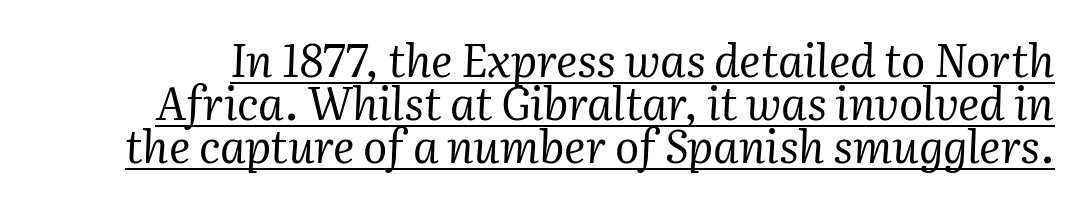
Looking at the ascenders, they clearly lean. Is this a heavy cut? Hardly; it is regular or lighter. The passage shown is typed in a proportional face where columns would drift. The face used here appears with an underline applied. Inter-character spacing is left at the font's built-in metrics.
